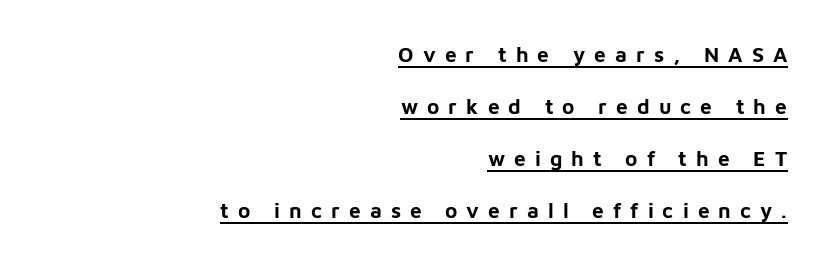
In terms of weight, the rendering is a true, heavy bold. This rendering uses right alignment, leaving the left contour irregular. This block would shrink considerably if given ordinary leading; it's expanded now. Does a line run under the words? Yes, clearly.
